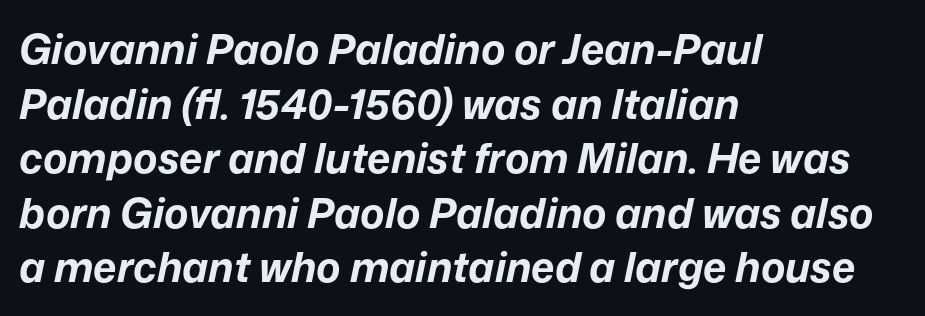
Check under the words: just untouched page. These lines are rendered in a variable-pitch font. Thick stems and heavy bowls — unmistakably bold. Observe the lean: these are italic letterforms. This sample keeps an unexceptional amount of space between lines. Students, note that the glyphs here touch the page at normal intervals.
